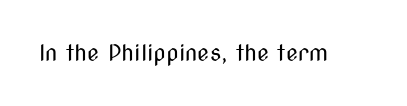
Q: Is the text bold? A: No.
Q: Is the text italic (slanted)? A: No, it is upright.
Q: Is the text underlined? A: No.
Q: Is the spacing between letters normal or unusually wide? A: Normal.
